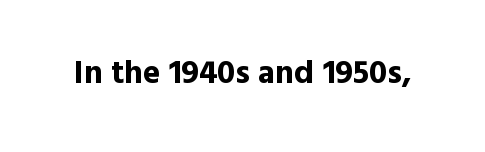
Q: Is the text bold? A: Yes.
Q: Is the text italic (slanted)? A: No, it is upright.
Q: Is the typeface a serif or a sans-serif typeface? A: Sans-serif.
Q: Is the text underlined? A: No.
Q: Is the spacing between letters normal or unusually wide? A: Normal.
Q: Width (condensed, normal, or wide)? A: Normal.
Q: x-height? A: Medium.
Q: Monospaced? A: No.
